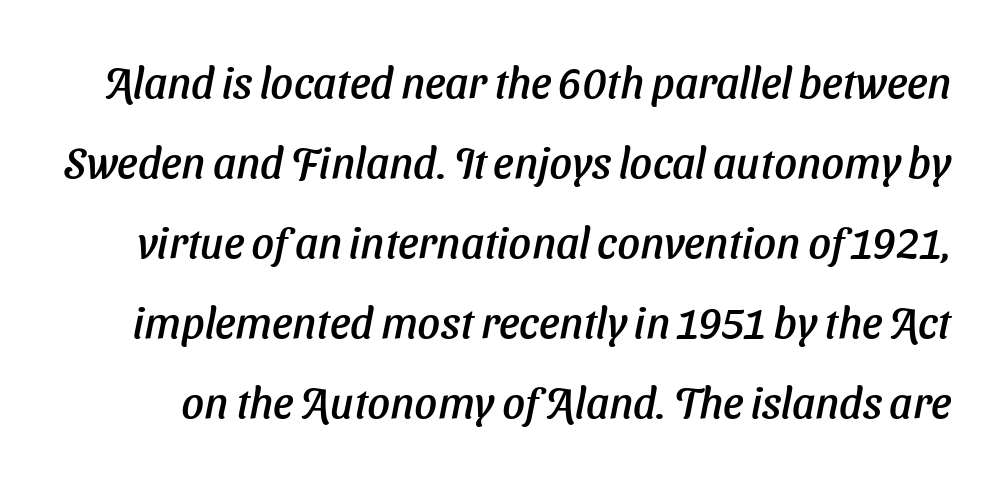
The image shows 44 px text type, italic (leaning right); set line spacing 1.82x, normal letter spacing, not underlined; low stroke contrast and a medium x-height.
